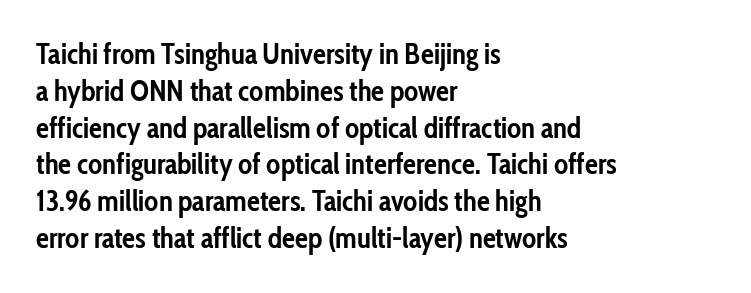
This block has exactly the height ordinary leading produces. The letters advance in unequal steps, a hallmark of proportional type. This rendering features lettering with no underline. The letters stand upright; this is a roman face. Font category for this specimen: sans-serif.
